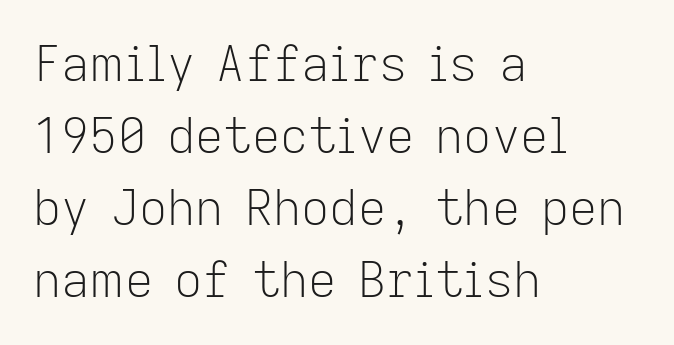
Stems here are at most as thick as an everyday book face. The face used here is proportionally spaced, like ordinary book or web type. Characters follow at the spacing the type designer built in. Alignment: flush left. Descender tails drop into unmarked territory. Unlike a traditional serif, this face leaves its strokes unadorned.
